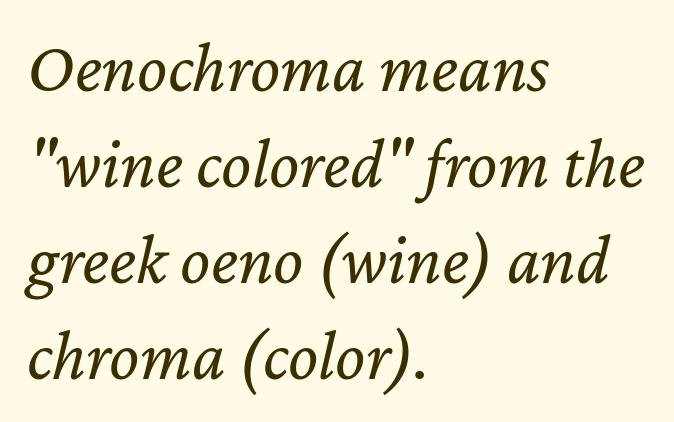
Q: Is the text bold? A: No.
Q: Is the text italic (slanted)? A: Yes, it leans right by about 12 degrees.
Q: Is the text underlined? A: No.
Q: How is the paragraph aligned? A: Left-aligned.
Q: Is the spacing between letters normal or unusually wide? A: Normal.
Q: Is the spacing between lines tight, normal or loose? A: Normal.
Q: Width (condensed, normal, or wide)? A: Normal.
Q: Stroke contrast? A: Low.
Q: x-height? A: Medium.
Q: Monospaced? A: No.
